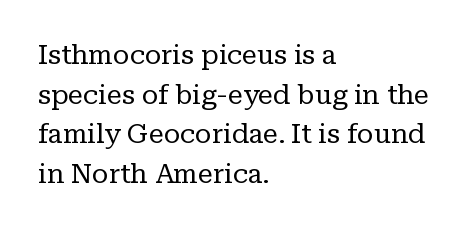
Q: Is the text bold? A: No.
Q: Is the text italic (slanted)? A: No, it is upright.
Q: Is the text underlined? A: No.
Q: How is the paragraph aligned? A: Left-aligned.
Q: Is the spacing between letters normal or unusually wide? A: Normal.
Q: Is the spacing between lines tight, normal or loose? A: Normal.
